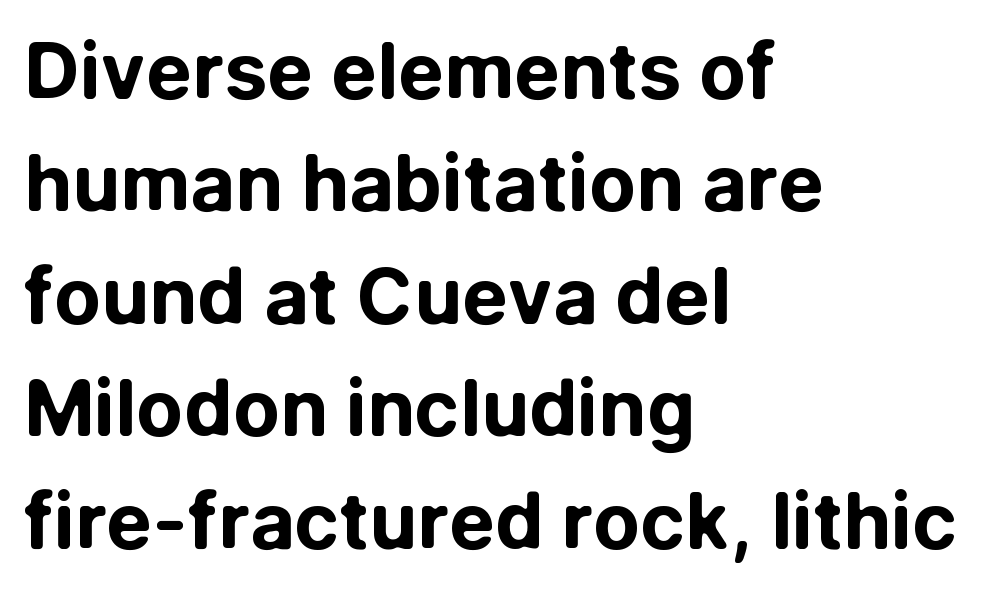
The image shows 77 px bold sans-serif type, upright; set left-aligned, normal line spacing (1.46x), normal letter spacing, not underlined; low stroke contrast and a medium x-height.
